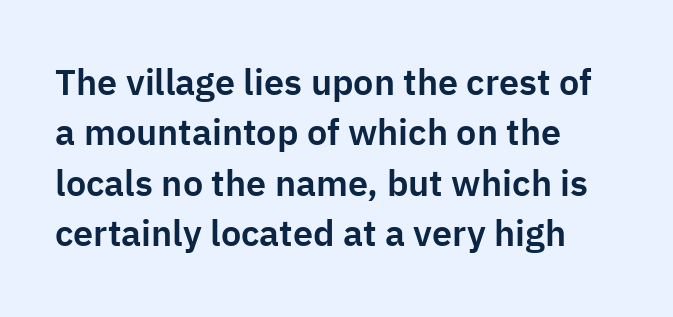
The image shows 36 px sans-serif type, upright; set left-aligned, normal line spacing (1.4x), normal letter spacing, not underlined; low stroke contrast and a medium x-height.
